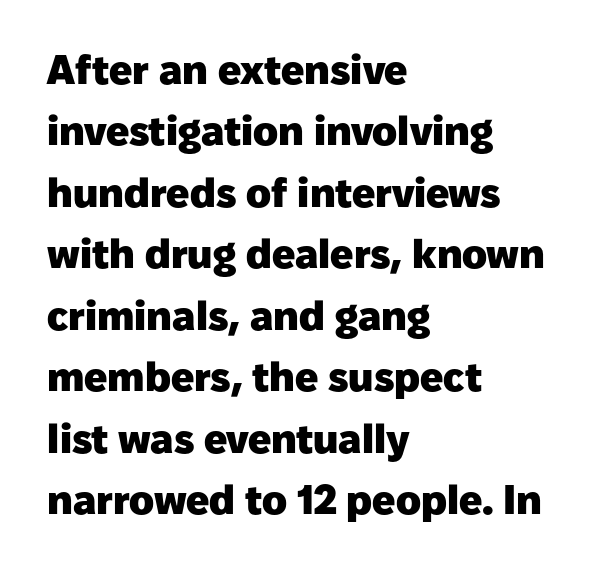
In terms of posture, this sample is upright. Look at the tracking — it's just the regular setting, nothing added. Compared with an ordinary text face, these strokes are far heavier — a full bold. The glyphs in this specimen are sans serif. You could not count columns in this text — the font is proportionally spaced. Anything drawn beneath the words? Only blank space.
